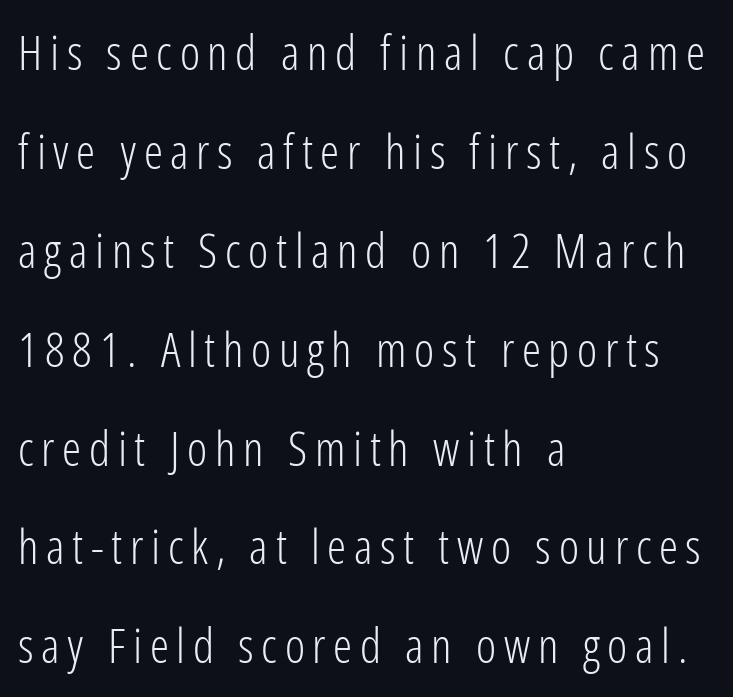
The image shows 48 px light, condensed sans-serif type, upright; set left-aligned, loose line spacing (2.06x), not underlined; low stroke contrast and a medium x-height.
